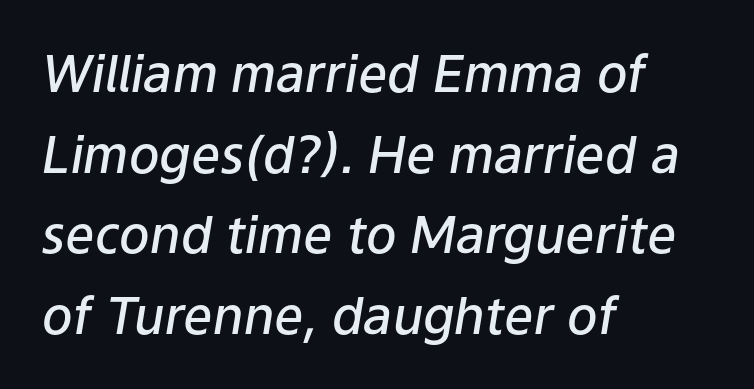
Q: Is the text bold? A: Semi-bold.
Q: Is the text italic (slanted)? A: Yes, it leans right by about 9 degrees.
Q: Is the text underlined? A: No.
Q: How is the paragraph aligned? A: Left-aligned.
Q: Is the spacing between letters normal or unusually wide? A: Normal.
Q: Is the spacing between lines tight, normal or loose? A: Normal.
Q: Width (condensed, normal, or wide)? A: Normal.
Q: Stroke contrast? A: Low.
Q: x-height? A: Medium.
Q: Monospaced? A: No.
